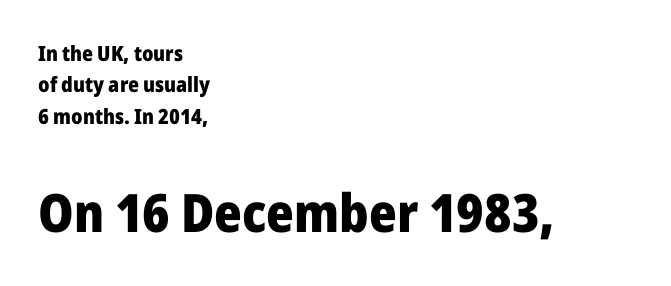
Q: Is the text bold? A: Yes.
Q: Is the text italic (slanted)? A: No, it is upright.
Q: Is the typeface a serif or a sans-serif typeface? A: Sans-serif.
Q: Is the text underlined? A: No.
Q: How is the paragraph aligned? A: Left-aligned.
Q: Is the spacing between letters normal or unusually wide? A: Normal.
Q: Is the spacing between lines tight, normal or loose? A: Normal.
Q: Which block of text is set in a larger size, the first (top) or the second (bottom)? A: The second (bottom) one.
Q: Width (condensed, normal, or wide)? A: Normal.
Q: Stroke contrast? A: Low.
Q: x-height? A: Medium.
Q: Monospaced? A: No.
